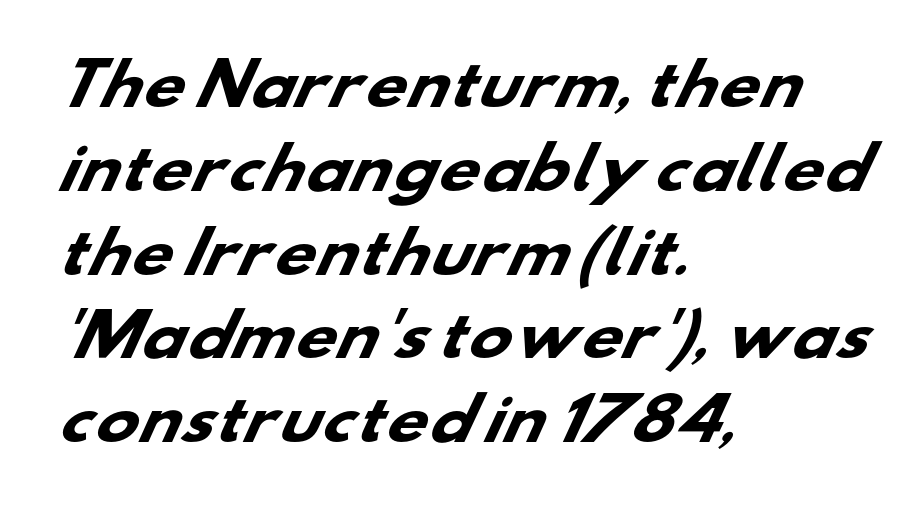
Q: Is the text bold? A: Yes.
Q: Is the typeface a serif or a sans-serif typeface? A: Sans-serif.
Q: Is the text underlined? A: No.
Q: How is the paragraph aligned? A: Left-aligned.
Q: Is the spacing between letters normal or unusually wide? A: Normal.
Q: Is the spacing between lines tight, normal or loose? A: Normal.
Q: Width (condensed, normal, or wide)? A: Wide.
Q: Stroke contrast? A: Low.
Q: x-height? A: Small.
Q: Monospaced? A: No.
